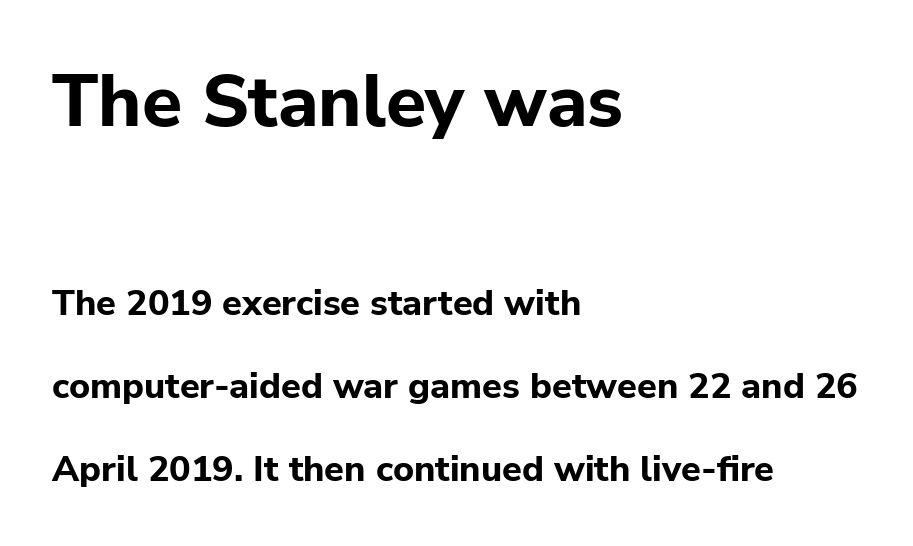
The rendering uses a bold face; every stroke is thick and dark. Which margin do the lines hug? The left one — the right edge is uneven. The rendering keeps characters at their native spacing. The letters carry no serifs — their stems end cleanly without finishing strokes.
